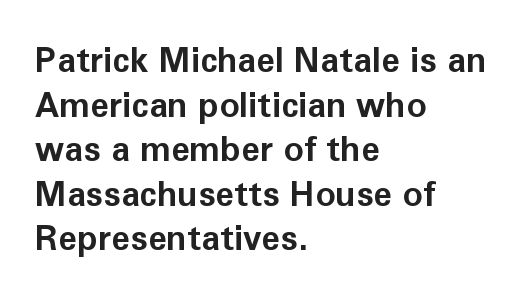
{"serif": "no", "italic": "no", "bold": "yes", "weight": "bold", "width": "normal", "stroke_contrast": "low", "x_height": "medium", "monospaced": "no", "underline": "no", "align": "left", "line_spacing": "normal", "line_spacing_ratio": 1.31, "letter_spacing": "normal", "letter_spacing_em": 0.0, "glyph_px": 34}
